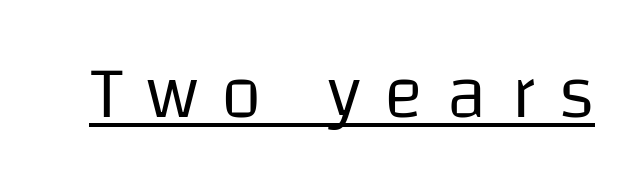
The face used here is proportionally spaced, like ordinary book or web type. The typesetter has applied underlining to the passage shown. Stroke mass is kept to a normal reading level or below. Every character sits straight up, as roman type does. Honestly, the letter spacing is so wide it's the main thing you notice. Observe the absence of serifs on each vertical stroke in this sample.
